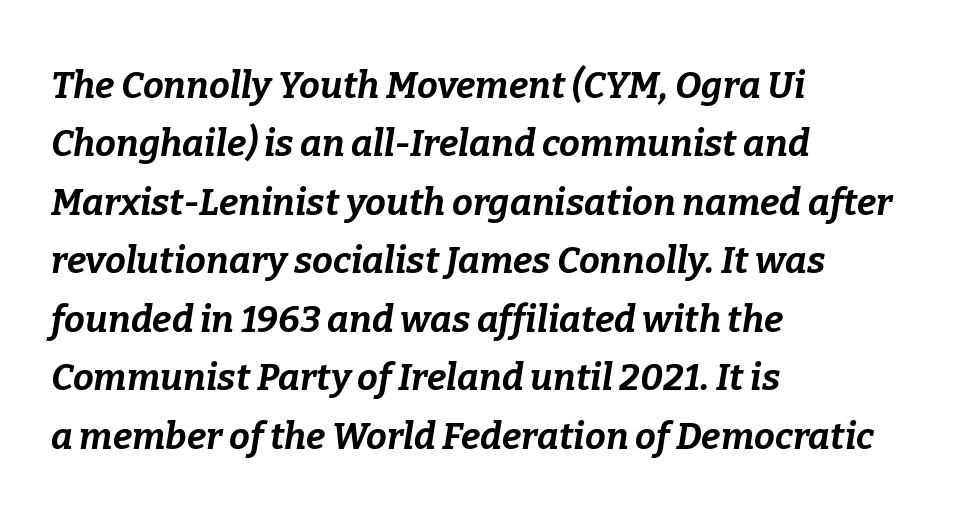
Tracking here is standard; glyphs follow each other at the usual distance. Line beginnings align vertically; line endings do not. The rows are spaced the way most documents space them. Rendered with sloped, italic letterforms.
